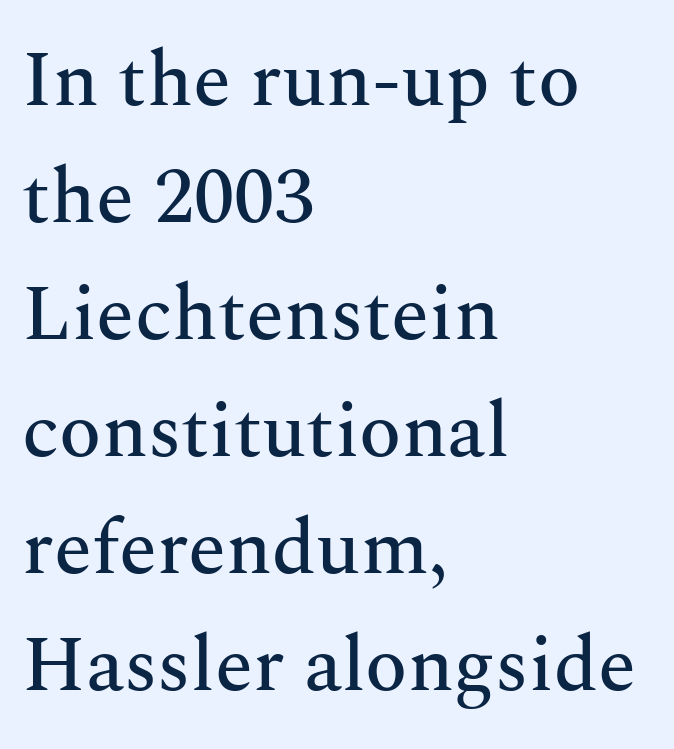
{"serif": "yes", "italic": "no", "width": "normal", "stroke_contrast": "medium", "x_height": "medium", "monospaced": "no", "underline": "no", "align": "left", "line_spacing": "normal", "line_spacing_ratio": 1.5, "letter_spacing": "normal", "letter_spacing_em": 0.0, "glyph_px": 78}
